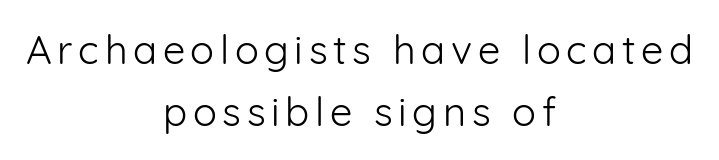
The image shows 40 px light sans-serif type, upright; set centered, normal line spacing (1.55x), not underlined; low stroke contrast and a medium x-height.
